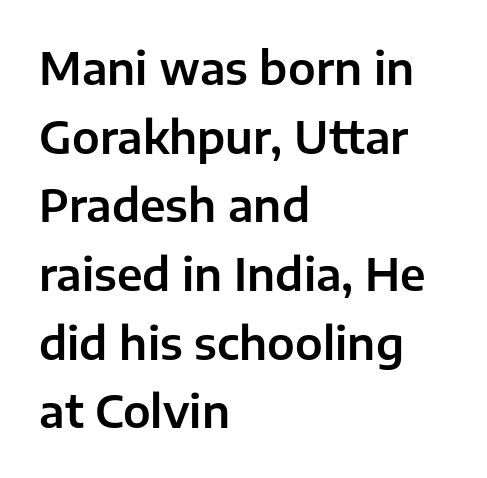
{"serif": "no", "italic": "no", "width": "normal", "stroke_contrast": "low", "x_height": "medium", "monospaced": "no", "underline": "no", "align": "left", "line_spacing": "normal", "line_spacing_ratio": 1.56, "letter_spacing": "normal", "letter_spacing_em": 0.0, "glyph_px": 44}
